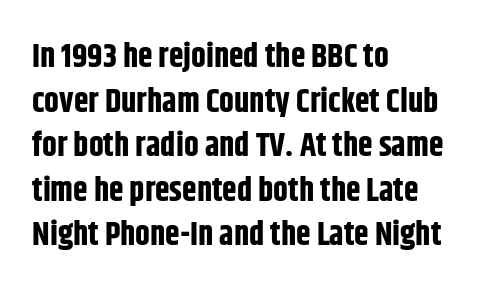
The image shows 33 px bold, condensed sans-serif type, upright; set left-aligned, normal line spacing (1.35x), normal letter spacing, not underlined; low stroke contrast and a large x-height.
